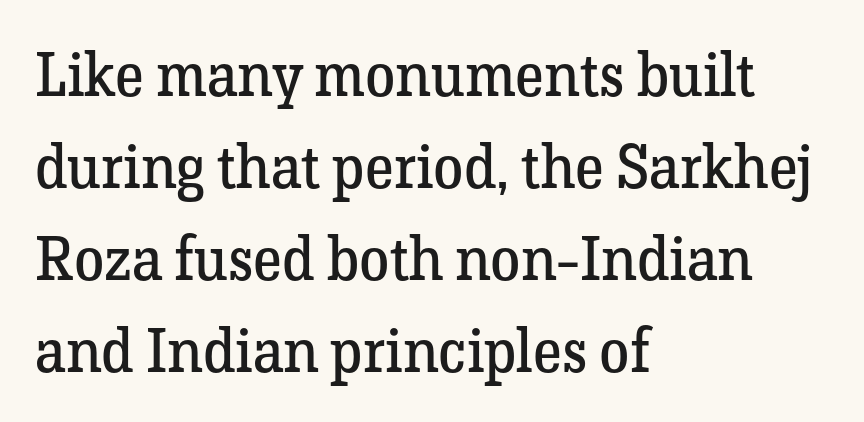
Q: Is the text bold? A: No.
Q: Is the text italic (slanted)? A: No, it is upright.
Q: Is the typeface a serif or a sans-serif typeface? A: Serif.
Q: Is the text underlined? A: No.
Q: How is the paragraph aligned? A: Left-aligned.
Q: Is the spacing between letters normal or unusually wide? A: Normal.
Q: Is the spacing between lines tight, normal or loose? A: Normal.
Q: Width (condensed, normal, or wide)? A: Normal.
Q: Stroke contrast? A: Low.
Q: x-height? A: Medium.
Q: Monospaced? A: No.
